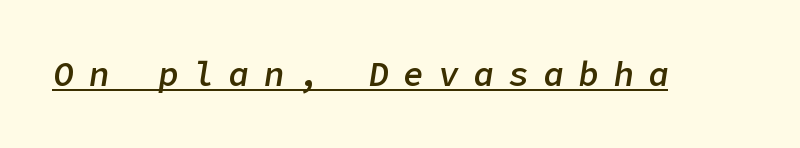
Every word sits above its own underline. Emphasis-style slanted type is in use. The tracking jumps out immediately: characters are airy and widely separated. The sample has been set in demibold, a notch under bold.
